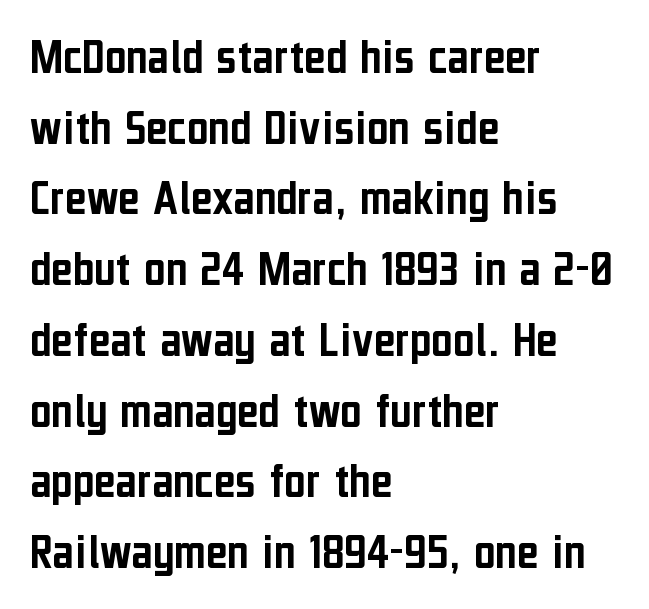
The leading is moderate, giving the passage an even texture. The passage shown is not underscored anywhere. Does the copy run flush right? No — it runs flush left. Proportional: the letters do not fall into vertical columns. Look at the tracking — it's just the regular setting, nothing added. The font's upright variant was chosen for this text.
